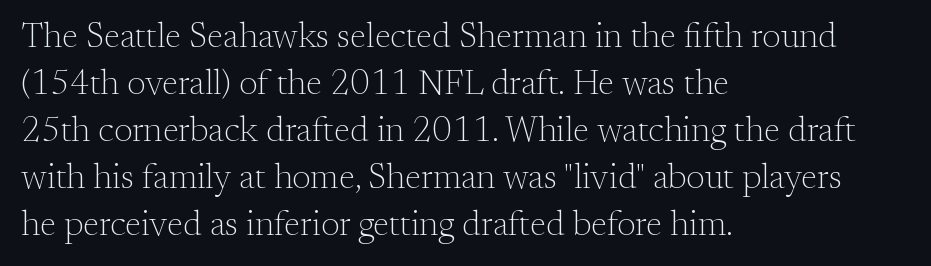
The image shows 35 px light serif type, upright; set left-aligned, normal line spacing (1.34x), normal letter spacing, not underlined; medium stroke contrast and a small x-height.
